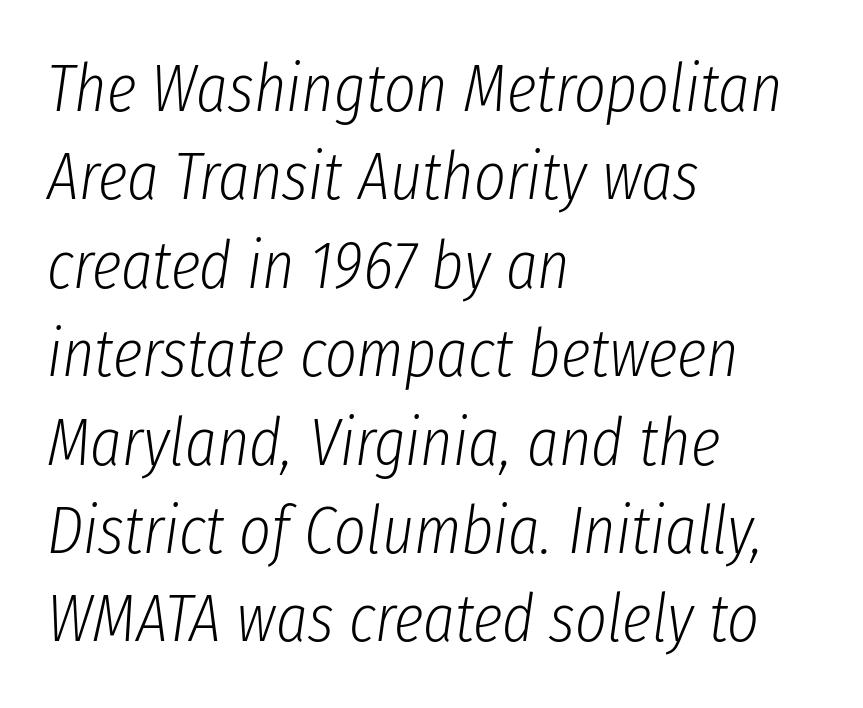
This sample is left-justified, so line endings fall wherever the words run out. There's an unmistakable incline to the writing here. The line texture is even and compact thanks to regular tracking. Heft: none added — not bold. Does the leading feel generous? No, just average.
